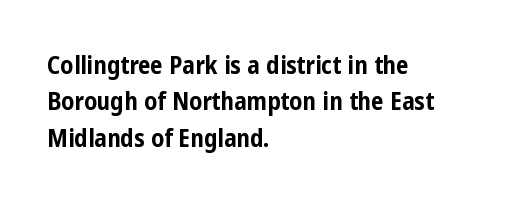
The image shows 25 px bold type, upright; set left-aligned, normal line spacing (1.46x), normal letter spacing, not underlined.
